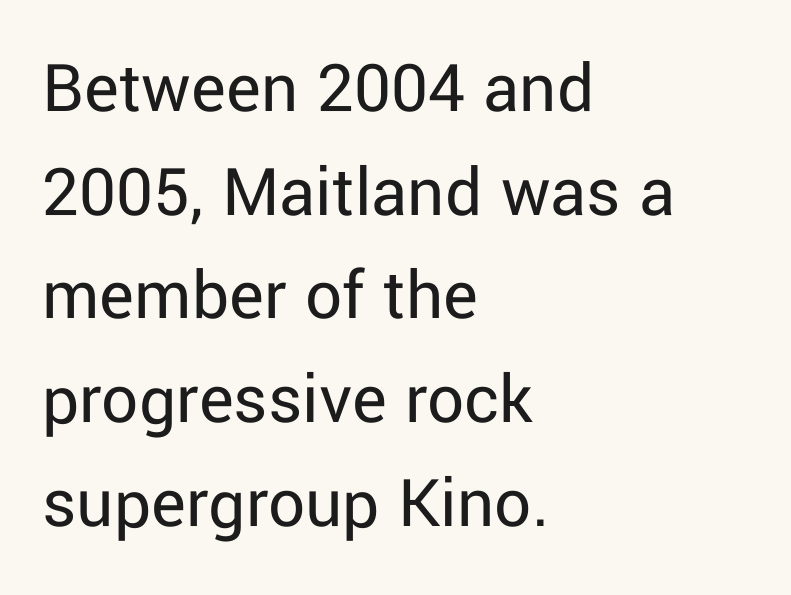
{"serif": "no", "italic": "no", "bold": "no", "weight": "regular", "width": "normal", "stroke_contrast": "low", "x_height": "medium", "monospaced": "no", "underline": "no", "align": "left", "line_spacing": "normal", "line_spacing_ratio": 1.42, "letter_spacing": "normal", "letter_spacing_em": 0.0, "glyph_px": 73}
